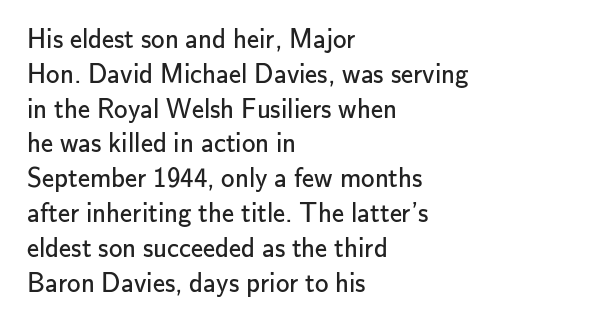
Q: Is the text bold? A: No.
Q: Is the text italic (slanted)? A: No, it is upright.
Q: Is the text underlined? A: No.
Q: How is the paragraph aligned? A: Left-aligned.
Q: Is the spacing between letters normal or unusually wide? A: Normal.
Q: Is the spacing between lines tight, normal or loose? A: Normal.
